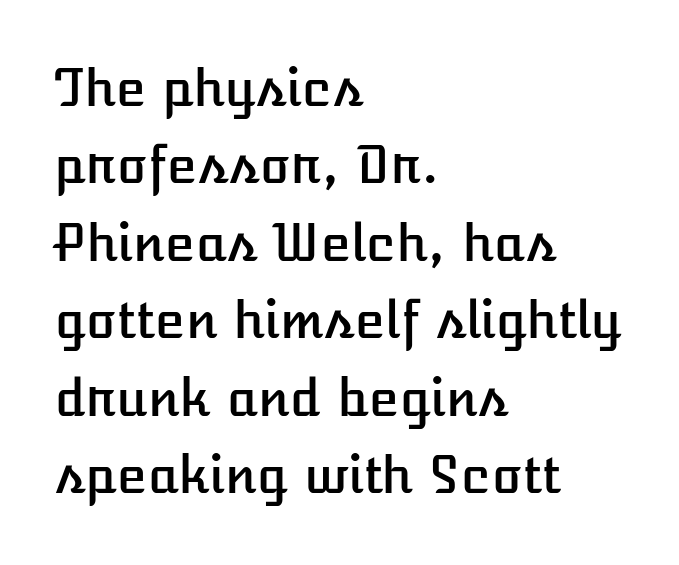
{"italic": "no", "width": "normal", "stroke_contrast": "low", "x_height": "medium", "monospaced": "no", "underline": "no", "align": "left", "line_spacing": "normal", "line_spacing_ratio": 1.55, "letter_spacing": "normal", "letter_spacing_em": 0.0, "glyph_px": 50}
